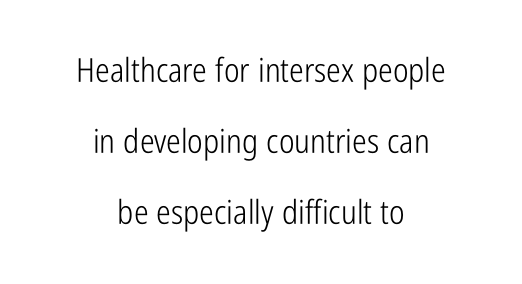
The image shows 33 px light, condensed sans-serif type, upright; set centered, loose line spacing (2.15x), normal letter spacing, not underlined; low stroke contrast and a medium x-height.
